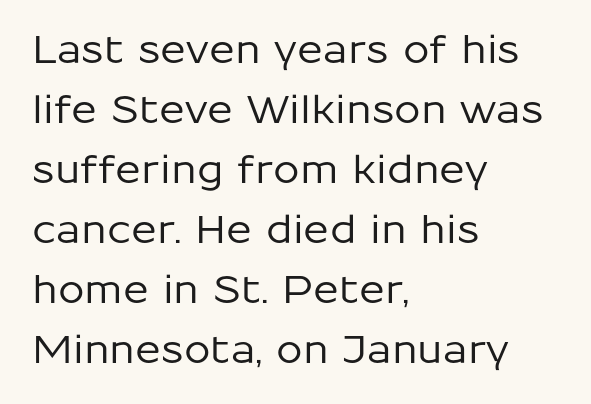
The designer went with a sans here, leaving each stem footless. Horizontal bands of white between lines are of average thickness. A typesetter would call this proportional, since set widths differ per character. A student would call this left alignment; a typographer would say flush left, rag right. Honestly, the letter spacing is just normal — you wouldn't notice it.
